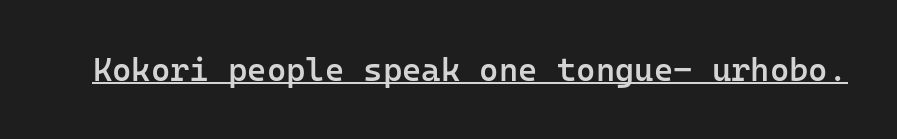
{"serif": "no", "italic": "no", "bold": "semi", "weight": "semibold", "width": "normal", "stroke_contrast": "low", "x_height": "medium", "monospaced": "yes", "underline": "yes", "letter_spacing": "normal", "letter_spacing_em": 0.0, "glyph_px": 33}
